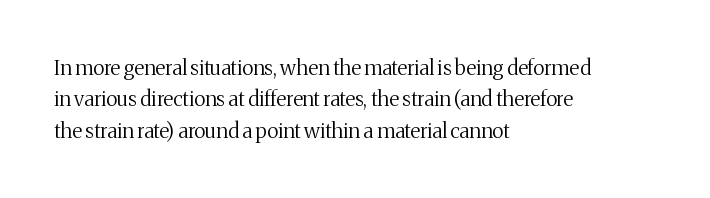
{"italic": "no", "bold": "no", "underline": "no", "align": "left", "line_spacing": "normal", "line_spacing_ratio": 1.49, "letter_spacing": "normal", "letter_spacing_em": 0.0, "glyph_px": 21}
